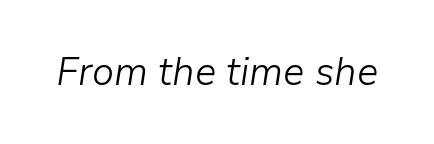
The image shows 40 px light type, italic (leaning right); set normal letter spacing, not underlined; low stroke contrast and a medium x-height.
